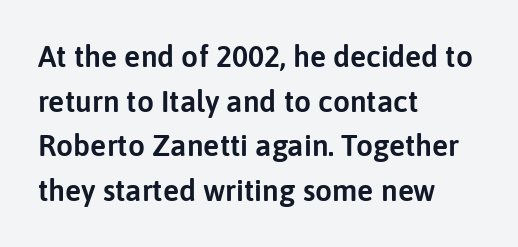
{"serif": "no", "italic": "no", "width": "normal", "stroke_contrast": "low", "x_height": "medium", "monospaced": "no", "underline": "no", "align": "left", "line_spacing": "normal", "line_spacing_ratio": 1.49, "letter_spacing": "normal", "letter_spacing_em": 0.0, "glyph_px": 30}
